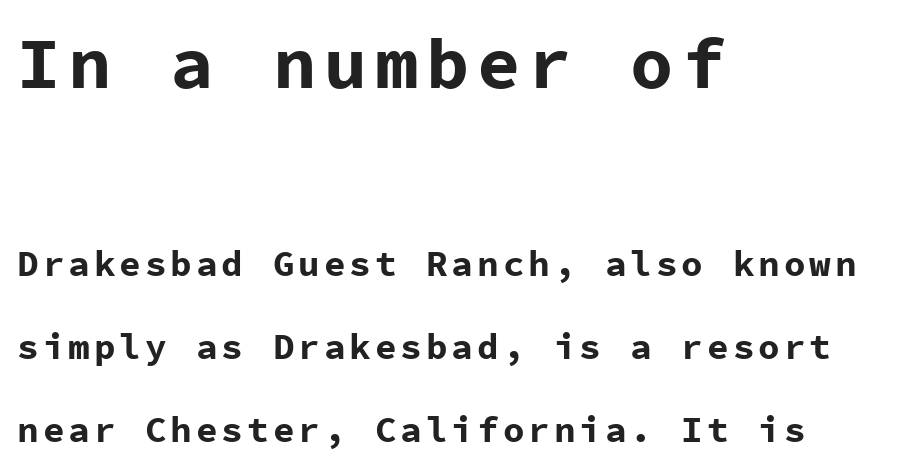
{"serif": "no", "italic": "no", "bold": "yes", "weight": "bold", "width": "normal", "stroke_contrast": "low", "x_height": "medium", "monospaced": "yes", "underline": "no", "align": "left", "line_spacing": "loose", "line_spacing_ratio": 2.3, "larger_block": "first", "size_ratio": 2.0, "glyph_px": 72}
